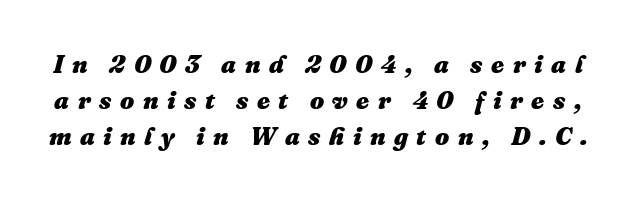
Q: Is the text bold? A: Yes.
Q: Is the text italic (slanted)? A: Yes, it leans right by about 16 degrees.
Q: Is the text underlined? A: No.
Q: Is the spacing between letters normal or unusually wide? A: Unusually wide.
Q: Is the spacing between lines tight, normal or loose? A: Normal.
